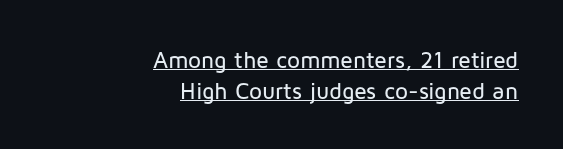
The image shows 23 px text type, upright; set right-aligned, normal line spacing (1.34x), normal letter spacing, underlined.
